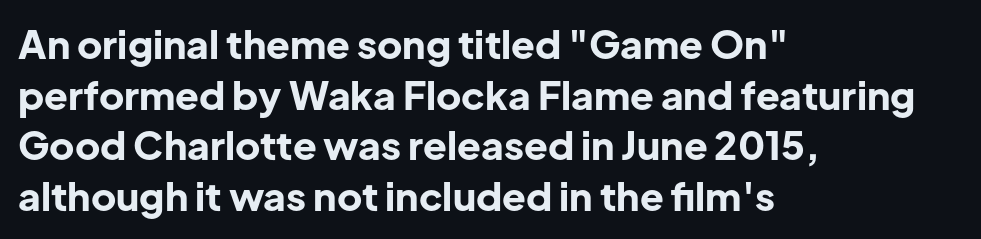
Q: Is the text bold? A: Yes.
Q: Is the text italic (slanted)? A: No, it is upright.
Q: Is the typeface a serif or a sans-serif typeface? A: Sans-serif.
Q: Is the text underlined? A: No.
Q: How is the paragraph aligned? A: Left-aligned.
Q: Is the spacing between letters normal or unusually wide? A: Normal.
Q: Is the spacing between lines tight, normal or loose? A: Normal.
Q: Width (condensed, normal, or wide)? A: Normal.
Q: Stroke contrast? A: Low.
Q: x-height? A: Medium.
Q: Monospaced? A: No.
